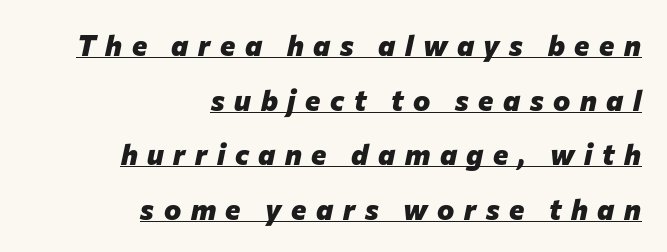
The image shows 29 px heavy type, italic (leaning right); set right-aligned, line spacing 1.88x, unusually wide letter spacing (+0.33 em), underlined; low stroke contrast and a medium x-height.
